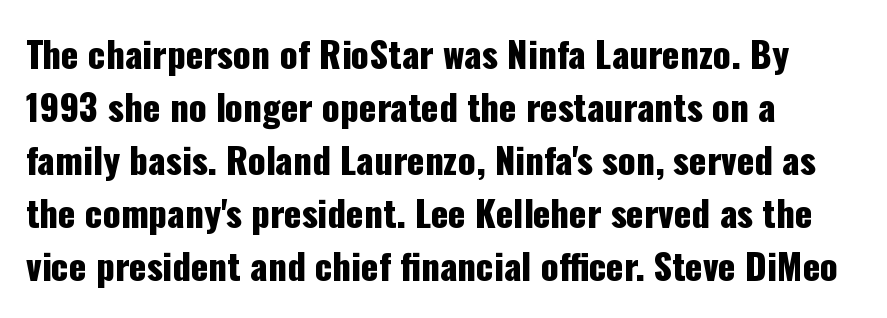
Q: Is the text italic (slanted)? A: No, it is upright.
Q: Is the typeface a serif or a sans-serif typeface? A: Sans-serif.
Q: Is the text underlined? A: No.
Q: How is the paragraph aligned? A: Left-aligned.
Q: Is the spacing between letters normal or unusually wide? A: Normal.
Q: Is the spacing between lines tight, normal or loose? A: Normal.
Q: Width (condensed, normal, or wide)? A: Condensed.
Q: Stroke contrast? A: Low.
Q: x-height? A: Medium.
Q: Monospaced? A: No.
